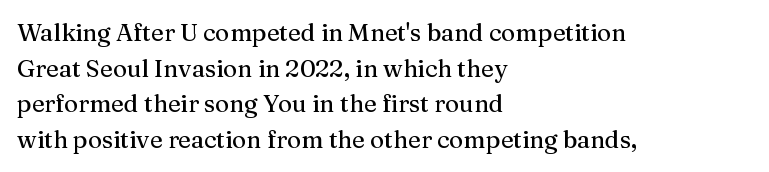
{"italic": "no", "underline": "no", "align": "left", "line_spacing": "normal", "line_spacing_ratio": 1.48, "letter_spacing": "normal", "letter_spacing_em": 0.0, "glyph_px": 24}
